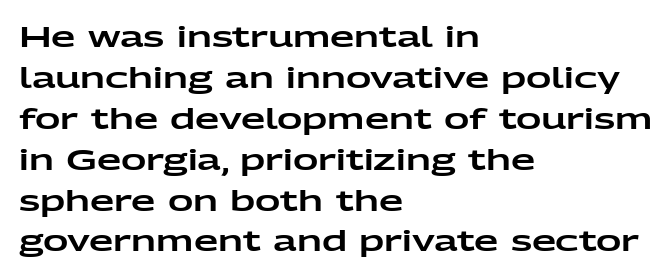
Regarding serifs, this sample does without them. Honestly, there is no underline to notice here at all. Compared with typical body copy, the letter spacing here is the same. The lettering stays uniformly vertical, giving the passage a roman look. Successive baselines arrive at the customary interval.
